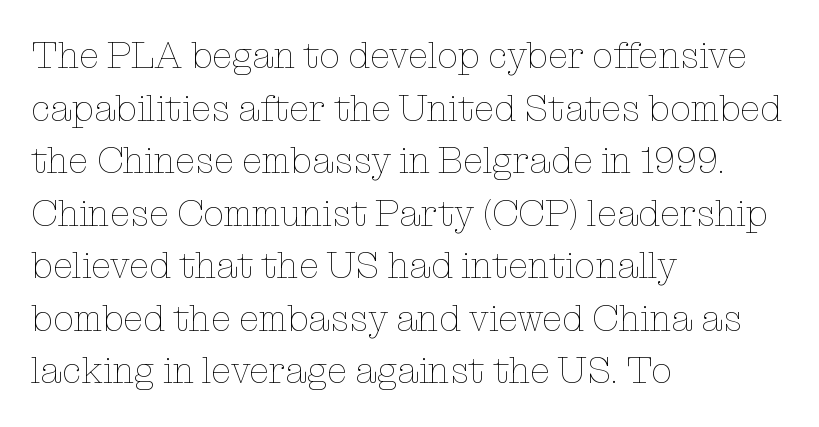
Q: Is the text bold? A: No.
Q: Is the text italic (slanted)? A: No, it is upright.
Q: Is the text underlined? A: No.
Q: How is the paragraph aligned? A: Left-aligned.
Q: Is the spacing between letters normal or unusually wide? A: Normal.
Q: Is the spacing between lines tight, normal or loose? A: Normal.
Q: Width (condensed, normal, or wide)? A: Normal.
Q: Stroke contrast? A: Low.
Q: x-height? A: Medium.
Q: Monospaced? A: No.
